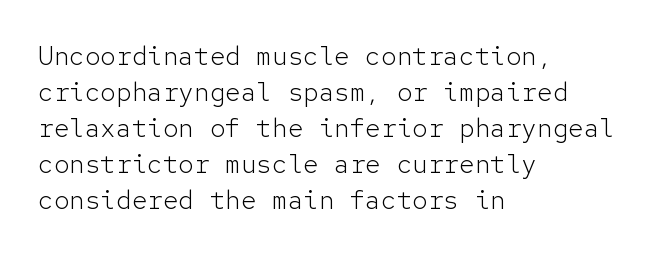
{"italic": "no", "bold": "no", "underline": "no", "align": "left", "line_spacing": "normal", "line_spacing_ratio": 1.38, "letter_spacing": "normal", "letter_spacing_em": 0.0, "glyph_px": 26}
